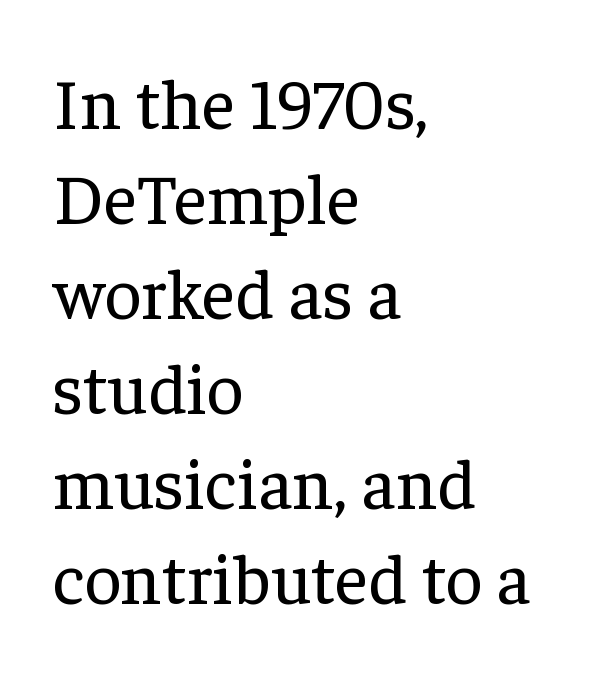
Q: Is the text bold? A: No.
Q: Is the text italic (slanted)? A: No, it is upright.
Q: Is the typeface a serif or a sans-serif typeface? A: Serif.
Q: Is the text underlined? A: No.
Q: How is the paragraph aligned? A: Left-aligned.
Q: Is the spacing between letters normal or unusually wide? A: Normal.
Q: Is the spacing between lines tight, normal or loose? A: Normal.
Q: Width (condensed, normal, or wide)? A: Normal.
Q: Stroke contrast? A: Low.
Q: x-height? A: Medium.
Q: Monospaced? A: No.
